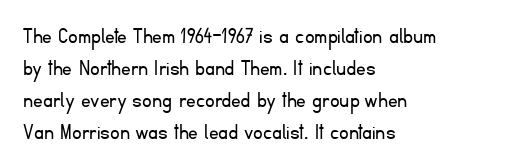
A bare baseline throughout the passage. Does the lettering tilt? It doesn't — this is upright. Leftover space on each line is placed entirely after the last word. Regarding leading, the lines here are spaced in the standard way. Inter-character spacing is left at the font's built-in metrics. Compared with a typical body face, this is equally light or lighter still.
